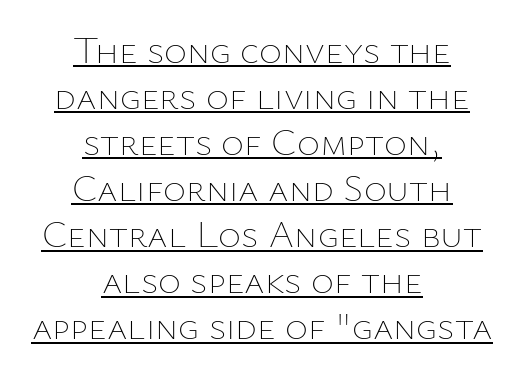
{"italic": "no", "bold": "no", "weight": "thin", "width": "normal", "stroke_contrast": "low", "x_height": "medium", "monospaced": "no", "underline": "yes", "align": "center", "line_spacing_ratio": 1.18, "letter_spacing": "normal", "letter_spacing_em": 0.0, "glyph_px": 39}
